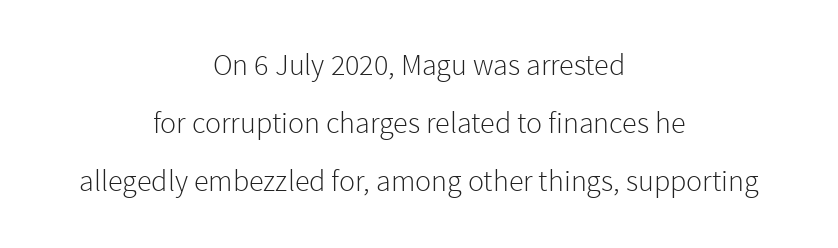
The string is rendered with underlining switched off. The typeface chosen for these lines omits serifs. Compared with a flush-left layout, this one balances lines on the center instead. Words appear dense and cohesive because spacing is normal. The line-height multiplier appears high, well above default. Vertical strokes here are truly vertical.
